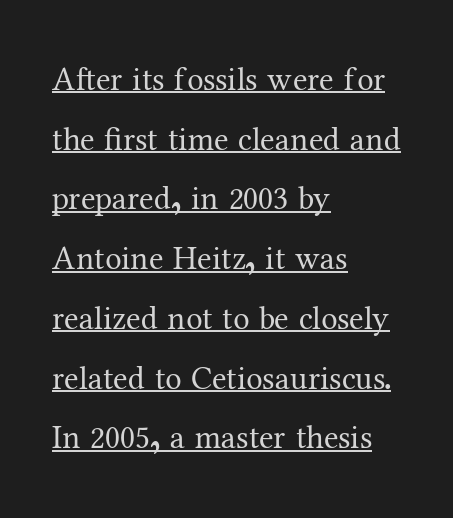
The image shows 33 px regular-weight serif type, upright; set left-aligned, line spacing 1.81x, normal letter spacing, underlined; medium stroke contrast and a medium x-height.
